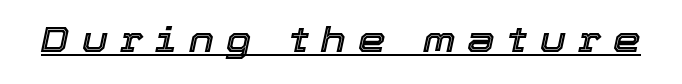
{"italic": "yes", "lean": "right", "slant_degrees": 12, "width": "normal", "x_height": "medium", "monospaced": "no", "underline": "yes", "letter_spacing": "wide", "letter_spacing_em": 0.35, "glyph_px": 35}
